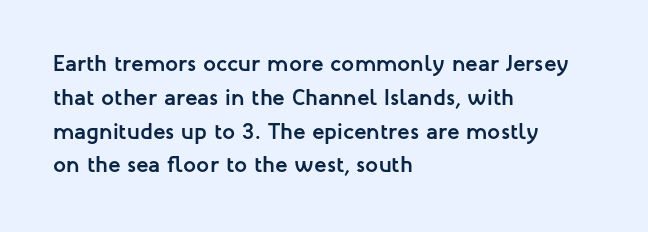
Bold? Absolutely — the strokes are thick and heavy. The setting favours the left margin, as ordinary paragraphs usually do. The font's upright variant was chosen for this text. A bare baseline throughout the passage. Vertical spacing — default.
